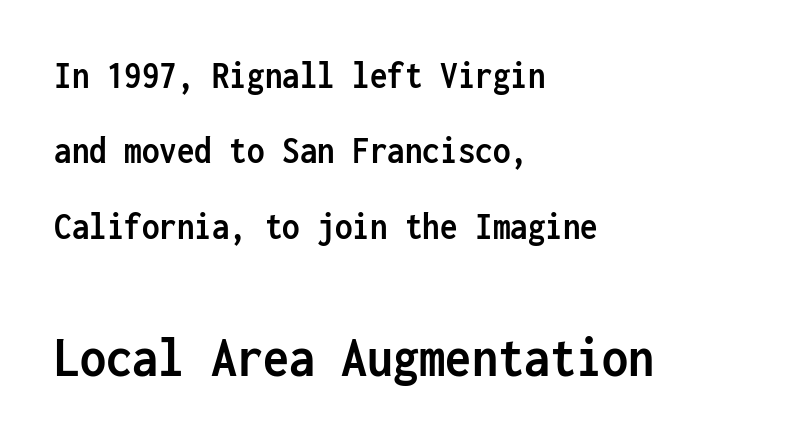
Fixed-width glyphs throughout — classic coding-font behaviour. How would I describe the line gaps? Wide and relaxed. If you drew a ruler down the left edge, every line would touch it. Ascenders rise straight up at ninety degrees. The baseline area is clear.
